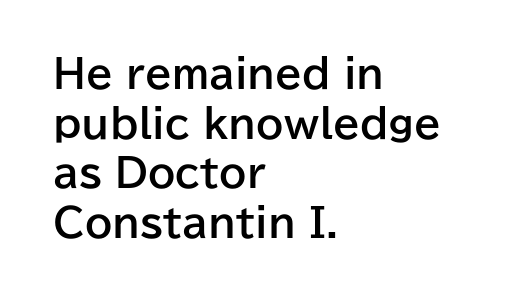
{"serif": "no", "italic": "no", "bold": "yes", "weight": "bold", "width": "normal", "stroke_contrast": "low", "x_height": "medium", "monospaced": "no", "underline": "no", "align": "left", "line_spacing": "normal", "line_spacing_ratio": 1.27, "letter_spacing": "normal", "letter_spacing_em": 0.0, "glyph_px": 39}
